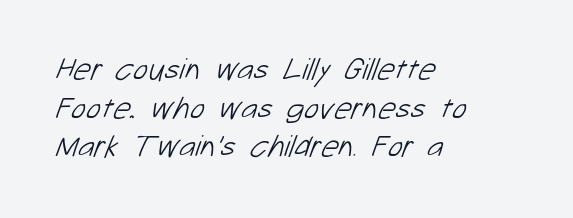
Leading: standard. The face used here is proportionally spaced, like ordinary book or web type. If you drew a ruler down the left edge, every line would touch it. Letters have the restrained weight of plain body copy at most.
